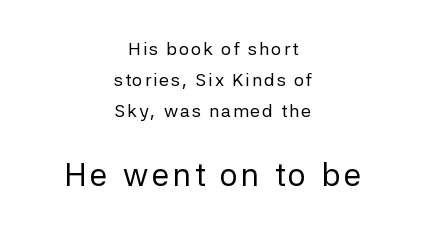
Q: Is the text bold? A: No.
Q: Is the text italic (slanted)? A: No, it is upright.
Q: Is the typeface a serif or a sans-serif typeface? A: Sans-serif.
Q: Is the text underlined? A: No.
Q: How is the paragraph aligned? A: Centered.
Q: Which block of text is set in a larger size, the first (top) or the second (bottom)? A: The second (bottom) one.
Q: Width (condensed, normal, or wide)? A: Normal.
Q: Stroke contrast? A: Low.
Q: x-height? A: Medium.
Q: Monospaced? A: No.
